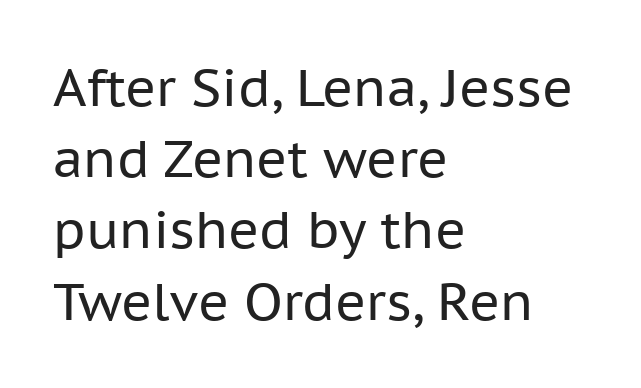
The weight tops out at a normal text grade. Nope, no serifs anywhere on these letters. Posture: straight, roman, zero tilt. There is no visible air inserted between adjacent glyphs. Varying glyph widths throughout — classic text-font behaviour. The rendering uses a moderate line-height, typical for paragraphs.
